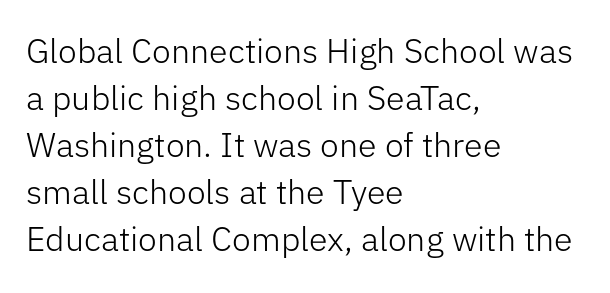
{"serif": "no", "italic": "no", "bold": "no", "weight": "light", "width": "normal", "stroke_contrast": "low", "x_height": "medium", "monospaced": "no", "underline": "no", "align": "left", "line_spacing": "normal", "line_spacing_ratio": 1.38, "letter_spacing": "normal", "letter_spacing_em": 0.0, "glyph_px": 34}
